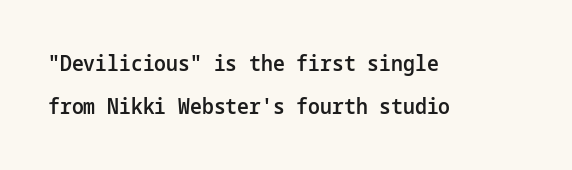
Q: Is the text bold? A: Semi-bold.
Q: Is the text italic (slanted)? A: No, it is upright.
Q: Is the text underlined? A: No.
Q: How is the paragraph aligned? A: Left-aligned.
Q: Is the spacing between letters normal or unusually wide? A: Normal.
Q: Is the spacing between lines tight, normal or loose? A: Loose.
